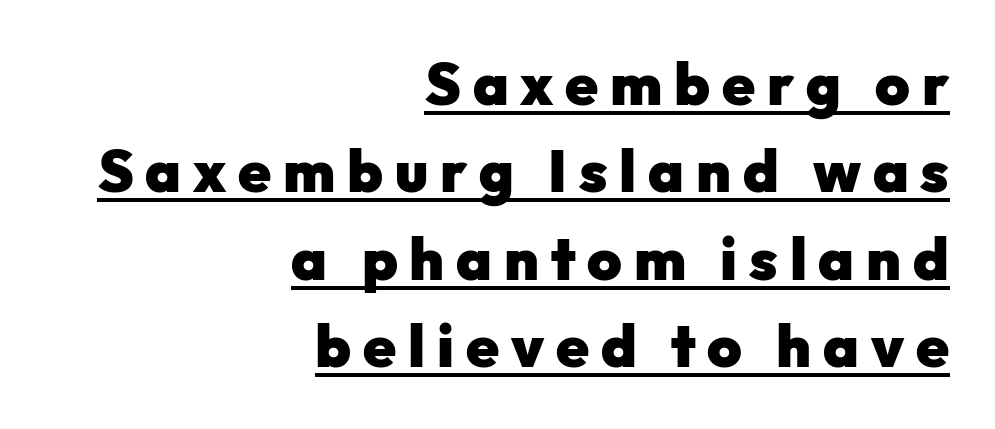
The image shows 59 px heavy sans-serif type, upright; set right-aligned, normal line spacing (1.48x), unusually wide letter spacing (+0.2 em), underlined; low stroke contrast and a medium x-height.
